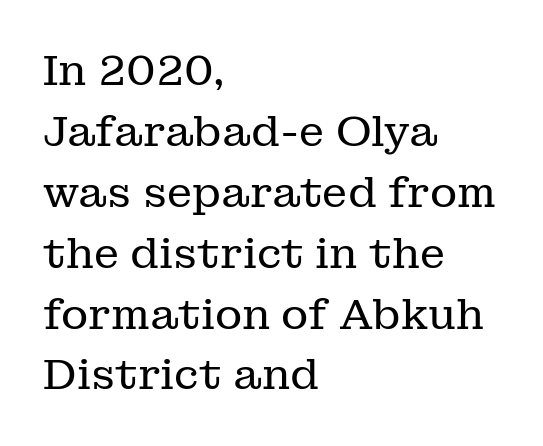
Q: Is the text bold? A: No.
Q: Is the text italic (slanted)? A: No, it is upright.
Q: Is the typeface a serif or a sans-serif typeface? A: Serif.
Q: Is the text underlined? A: No.
Q: How is the paragraph aligned? A: Left-aligned.
Q: Is the spacing between letters normal or unusually wide? A: Normal.
Q: Is the spacing between lines tight, normal or loose? A: Normal.
Q: Width (condensed, normal, or wide)? A: Normal.
Q: Stroke contrast? A: Low.
Q: x-height? A: Medium.
Q: Monospaced? A: No.
